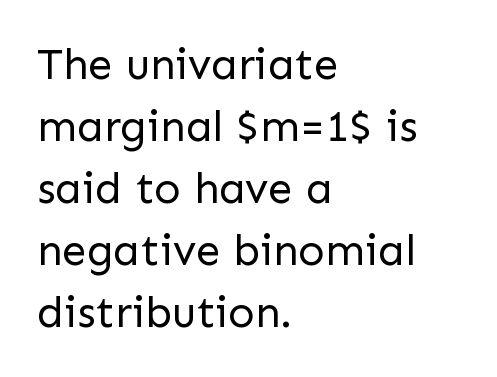
{"serif": "no", "italic": "no", "bold": "no", "weight": "regular", "width": "normal", "stroke_contrast": "low", "x_height": "medium", "monospaced": "no", "underline": "no", "align": "left", "line_spacing": "normal", "line_spacing_ratio": 1.41, "letter_spacing": "normal", "letter_spacing_em": 0.0, "glyph_px": 44}
